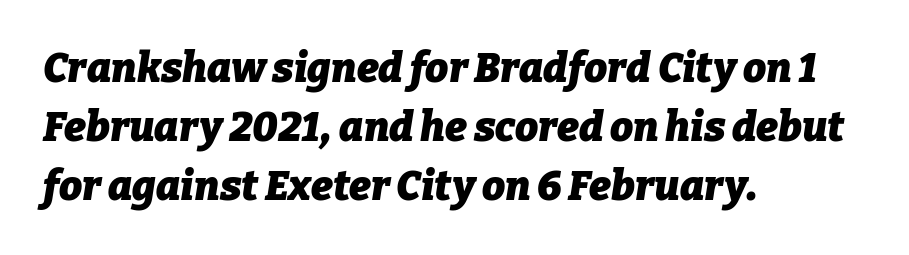
A full-strength bold gives these letters their thick strokes. Nobody drew a line under any word here. An italicized treatment has been applied to the whole sample. In terms of letterspacing, this is plain default setting.
